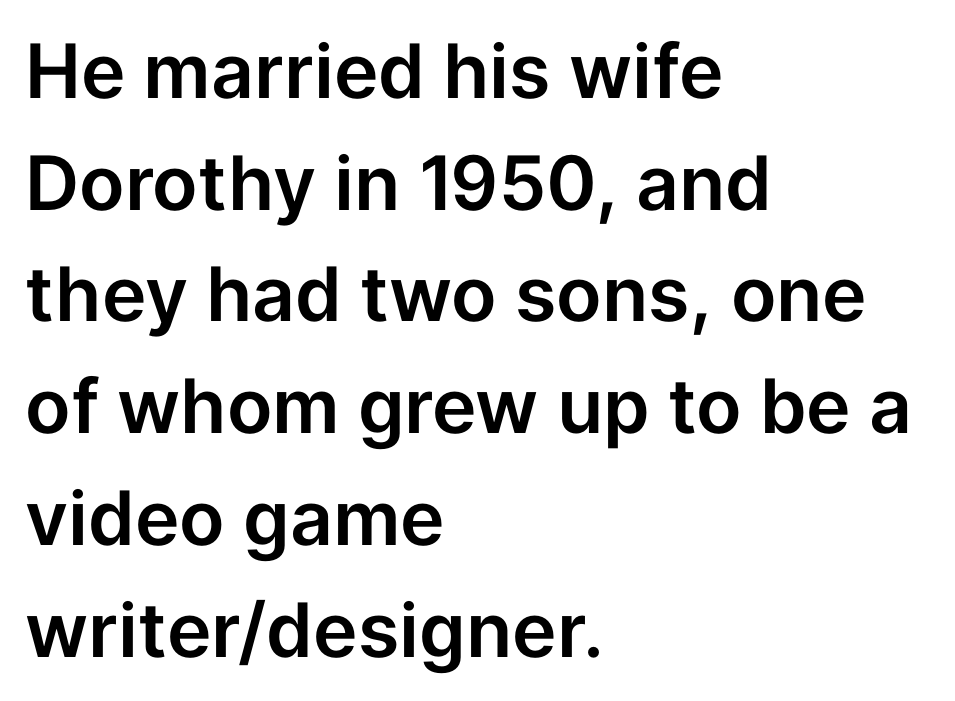
Default kerning and tracking; the words read as compact shapes. No italicization has been applied; the sample stays upright. Is the block centered? No — it sits flush against the left margin. The designer left line spacing at the default.
